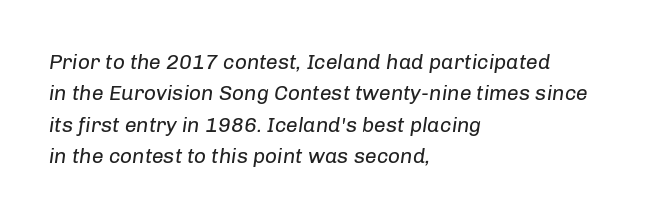
{"italic": "yes", "lean": "right", "slant_degrees": 8, "bold": "no", "underline": "no", "align": "left", "line_spacing": "normal", "line_spacing_ratio": 1.49, "letter_spacing": "normal", "letter_spacing_em": 0.0, "glyph_px": 21}
